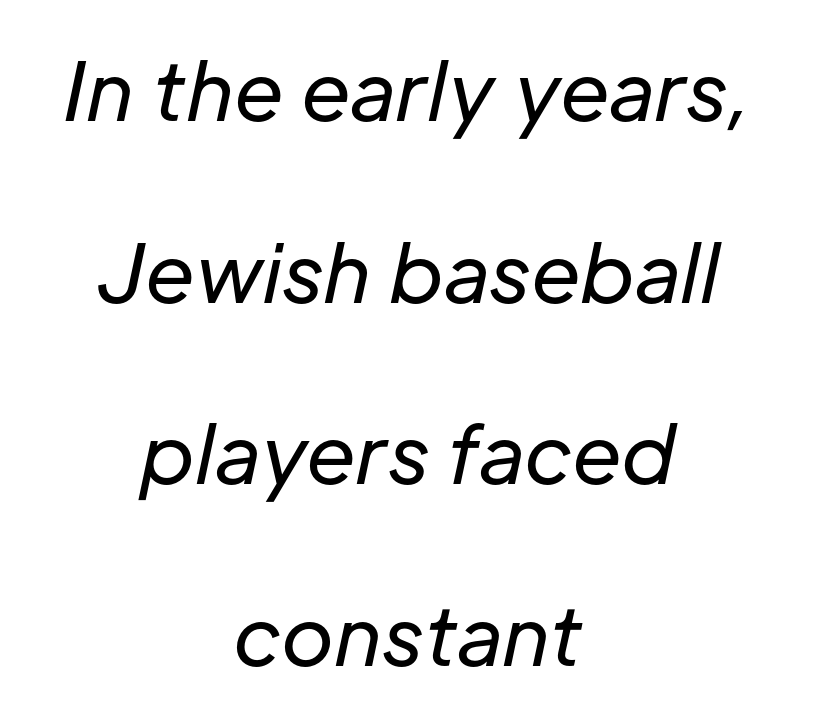
{"italic": "yes", "lean": "right", "slant_degrees": 12, "bold": "no", "weight": "regular", "width": "normal", "stroke_contrast": "low", "x_height": "medium", "monospaced": "no", "underline": "no", "align": "center", "line_spacing": "loose", "line_spacing_ratio": 2.27, "letter_spacing": "normal", "letter_spacing_em": 0.0, "glyph_px": 80}
